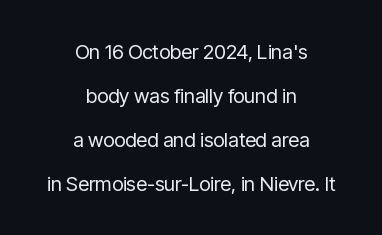
{"italic": "no", "bold": "no", "underline": "no", "align": "center", "line_spacing": "loose", "line_spacing_ratio": 2.2, "letter_spacing": "normal", "letter_spacing_em": 0.0, "glyph_px": 20}
